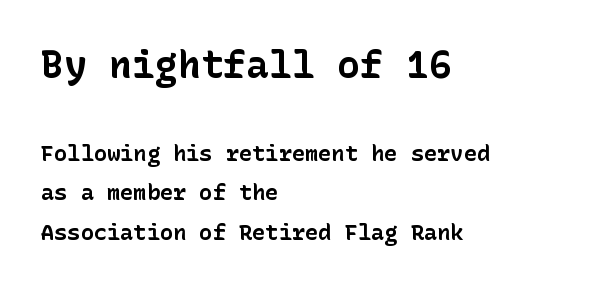
Q: Is the text bold? A: Yes.
Q: Is the text italic (slanted)? A: No, it is upright.
Q: Is the typeface a serif or a sans-serif typeface? A: Sans-serif.
Q: Is the text underlined? A: No.
Q: How is the paragraph aligned? A: Left-aligned.
Q: Is the spacing between letters normal or unusually wide? A: Normal.
Q: Which block of text is set in a larger size, the first (top) or the second (bottom)? A: The first (top) one.
Q: Width (condensed, normal, or wide)? A: Normal.
Q: Stroke contrast? A: Low.
Q: x-height? A: Medium.
